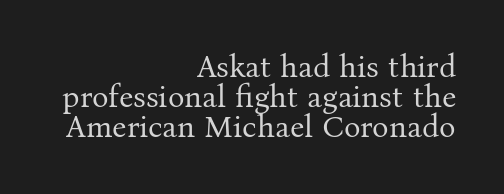
Q: Is the text bold? A: No.
Q: Is the text italic (slanted)? A: No, it is upright.
Q: Is the typeface a serif or a sans-serif typeface? A: Serif.
Q: Is the text underlined? A: No.
Q: How is the paragraph aligned? A: Right-aligned.
Q: Is the spacing between letters normal or unusually wide? A: Normal.
Q: Is the spacing between lines tight, normal or loose? A: Tight.
Q: Width (condensed, normal, or wide)? A: Normal.
Q: Stroke contrast? A: Medium.
Q: x-height? A: Medium.
Q: Monospaced? A: No.
